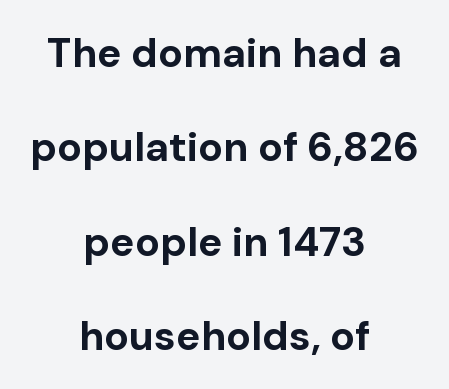
{"serif": "no", "italic": "no", "bold": "yes", "weight": "bold", "width": "normal", "stroke_contrast": "low", "x_height": "medium", "monospaced": "no", "underline": "no", "align": "center", "line_spacing": "loose", "line_spacing_ratio": 2.3, "letter_spacing": "normal", "letter_spacing_em": 0.0, "glyph_px": 41}
